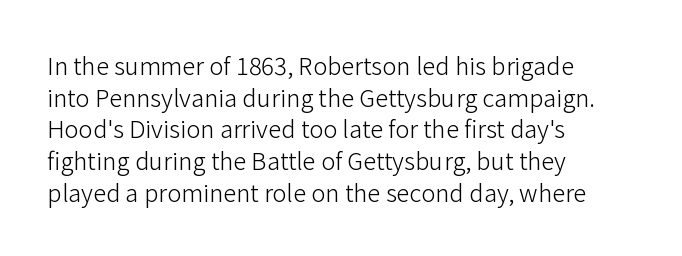
The image shows 24 px text type, upright; set left-aligned, normal line spacing (1.32x), normal letter spacing, not underlined.
